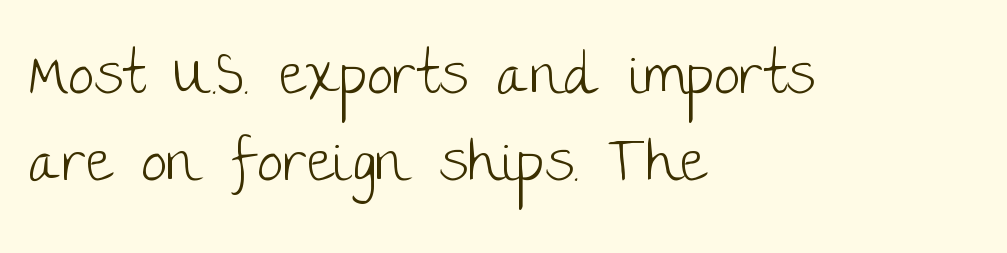
The image shows 58 px light sans-serif type, upright; set left-aligned, normal line spacing (1.5x), normal letter spacing, not underlined; low stroke contrast and a large x-height.
